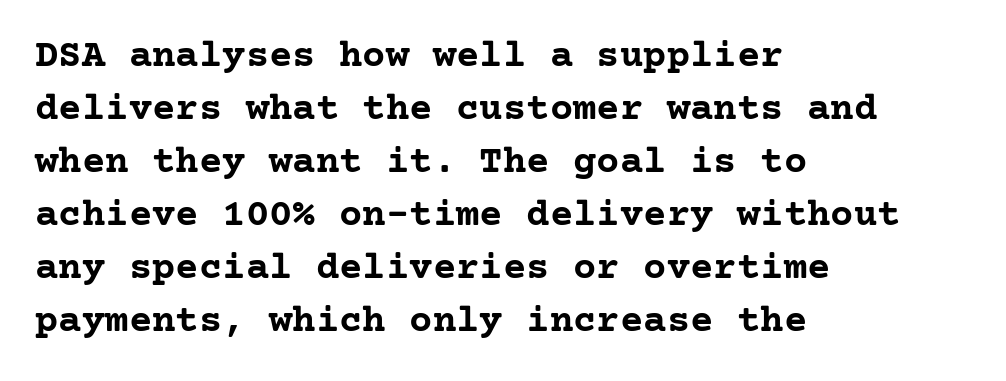
The image shows 39 px semibold serif type, upright; set left-aligned, normal line spacing (1.36x), normal letter spacing, not underlined; low stroke contrast and a medium x-height.
